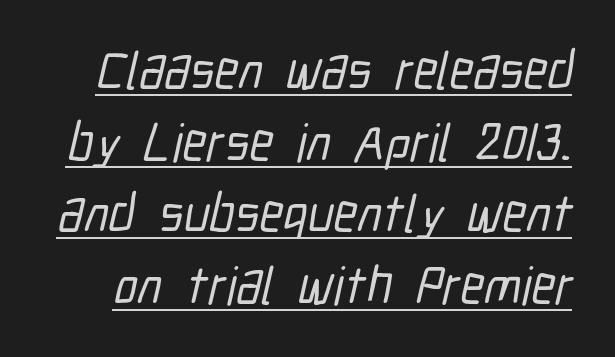
Q: Is the typeface a serif or a sans-serif typeface? A: Sans-serif.
Q: Is the text underlined? A: Yes.
Q: Is the spacing between letters normal or unusually wide? A: Normal.
Q: Is the spacing between lines tight, normal or loose? A: Normal.
Q: Width (condensed, normal, or wide)? A: Condensed.
Q: Stroke contrast? A: Low.
Q: x-height? A: Medium.
Q: Monospaced? A: No.
